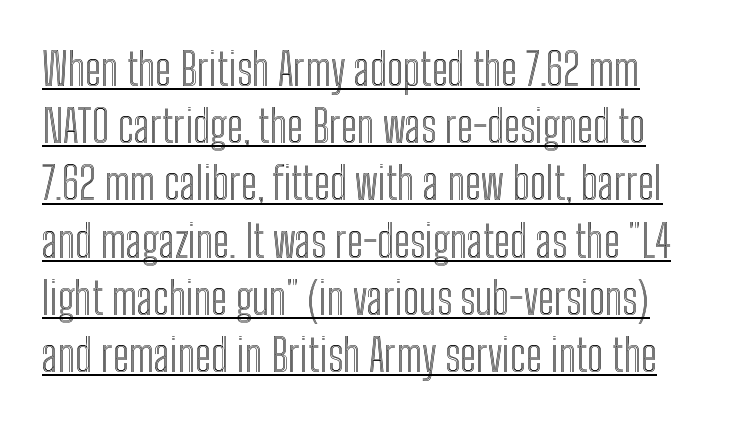
Is the letter spacing exaggerated? No — it looks like the ordinary default. You could not count columns in this text — the font is proportionally spaced. Whoever set this chose a conventional vertical rhythm. Unlike italic type, these characters show no tilt at all. A rule runs beneath these lines of type.
